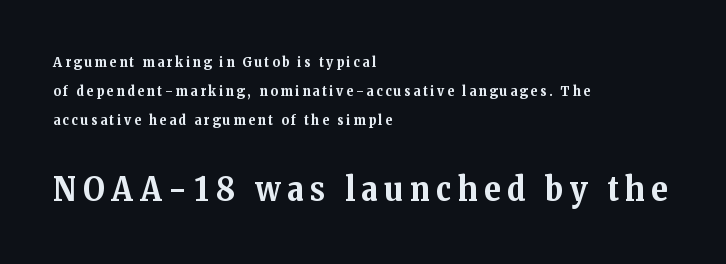
Characters remain perfectly vertical along every line. Is the letter spacing exaggerated? Yes — the characters are pushed far apart. Varying glyph widths throughout — classic text-font behaviour. A bare baseline throughout the passage.
